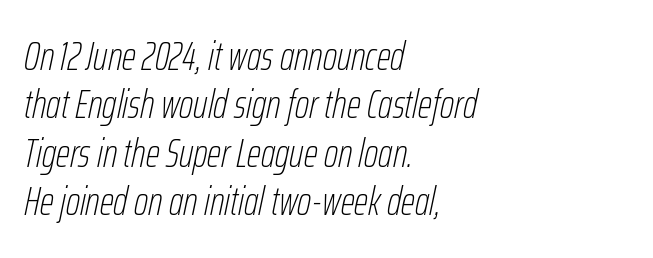
Q: Is the text bold? A: No.
Q: Is the text italic (slanted)? A: Yes, it leans right by about 12 degrees.
Q: Is the text underlined? A: No.
Q: How is the paragraph aligned? A: Left-aligned.
Q: Is the spacing between letters normal or unusually wide? A: Normal.
Q: Width (condensed, normal, or wide)? A: Condensed.
Q: Stroke contrast? A: Low.
Q: x-height? A: Medium.
Q: Monospaced? A: No.
